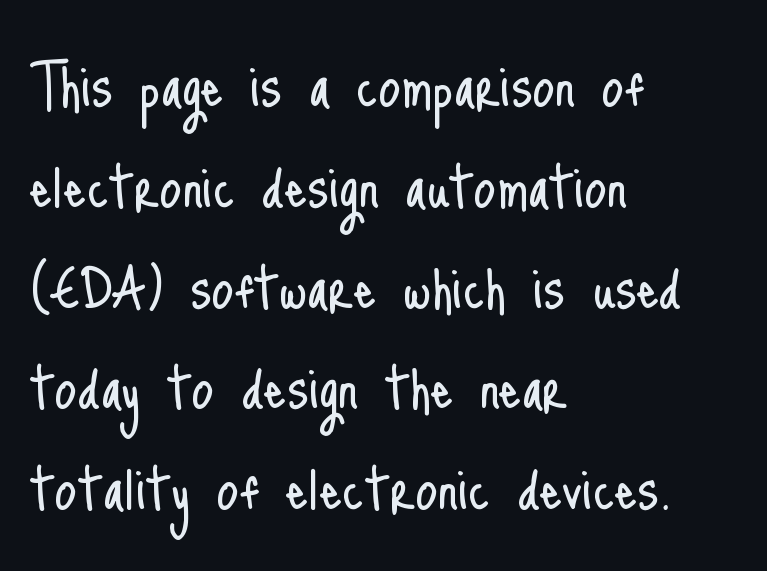
{"serif": "no", "italic": "no", "bold": "no", "weight": "light", "width": "condensed", "stroke_contrast": "low", "x_height": "small", "monospaced": "no", "underline": "no", "align": "left", "line_spacing": "normal", "line_spacing_ratio": 1.42, "letter_spacing": "normal", "letter_spacing_em": 0.0, "glyph_px": 71}
